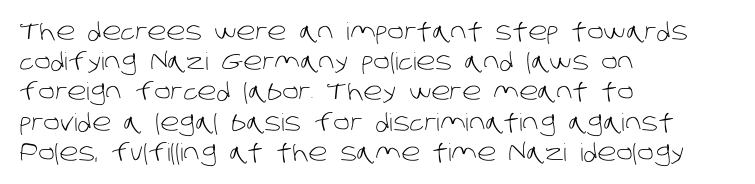
The space beneath each line is pristine and unruled. Leftover space on each line is placed entirely after the last word. The letters sit at their default tracking, neither squeezed nor spread. What's the leading like? Ordinary, nothing unusual.
